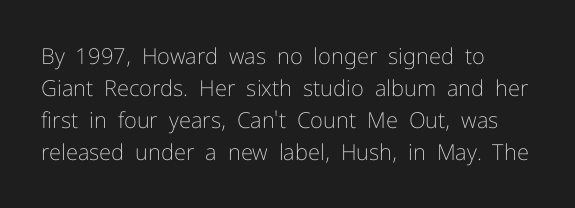
Nope, not italic — everything's standing straight. Descenders are the only things crossing below the line. This rendering leaves character spacing at its baseline value. A typesetter would call this leading conventional body-copy spacing.
